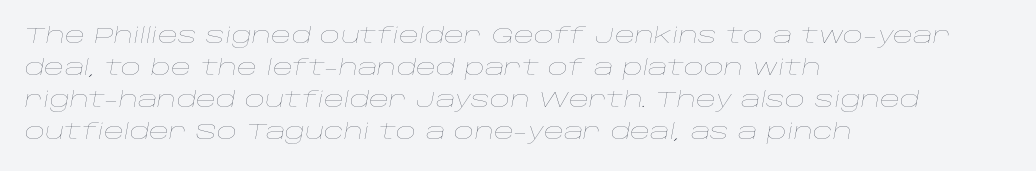
Q: Is the text bold? A: No.
Q: Is the text italic (slanted)? A: Yes, it leans right by about 10 degrees.
Q: Is the text underlined? A: No.
Q: How is the paragraph aligned? A: Left-aligned.
Q: Is the spacing between letters normal or unusually wide? A: Normal.
Q: Is the spacing between lines tight, normal or loose? A: Normal.
